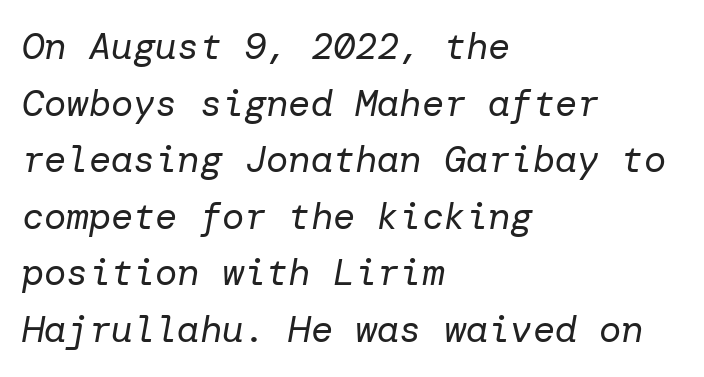
The image shows 37 px regular-weight type, italic (leaning right); set left-aligned, normal line spacing (1.53x), normal letter spacing, not underlined; low stroke contrast and a medium x-height.
